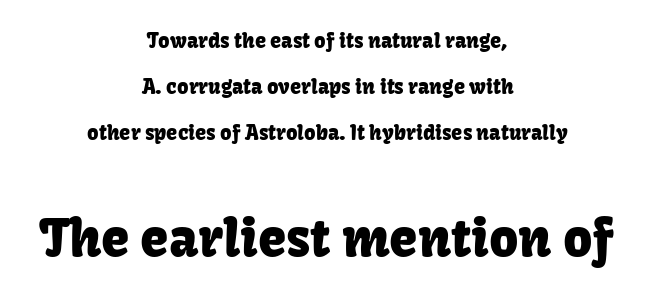
Q: Is the text italic (slanted)? A: No, it is upright.
Q: Is the typeface a serif or a sans-serif typeface? A: Sans-serif.
Q: Is the text underlined? A: No.
Q: How is the paragraph aligned? A: Centered.
Q: Is the spacing between letters normal or unusually wide? A: Normal.
Q: Is the spacing between lines tight, normal or loose? A: Loose.
Q: Which block of text is set in a larger size, the first (top) or the second (bottom)? A: The second (bottom) one.
Q: Width (condensed, normal, or wide)? A: Normal.
Q: Stroke contrast? A: Low.
Q: x-height? A: Medium.
Q: Monospaced? A: No.
